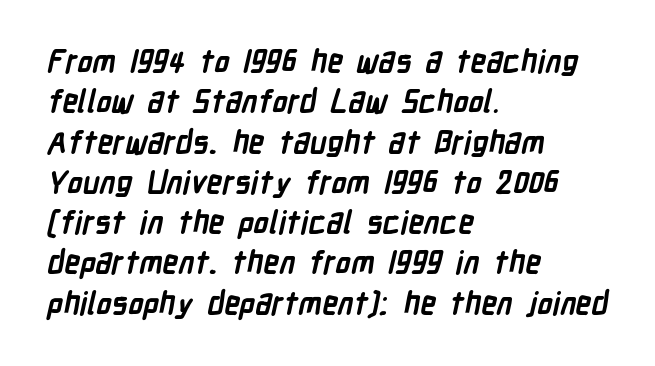
The image shows 31 px semibold, condensed sans-serif type; set left-aligned, normal line spacing (1.3x), normal letter spacing, not underlined; low stroke contrast and a medium x-height.
